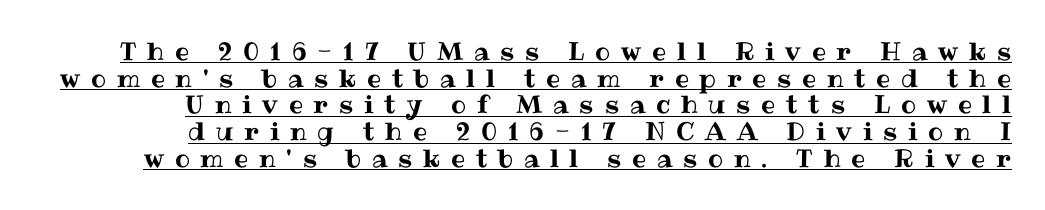
Has an underline been added? It has. Successive baselines arrive quickly, one right under another. In terms of posture, this sample is upright. The compositor pushed each line to the right boundary.
